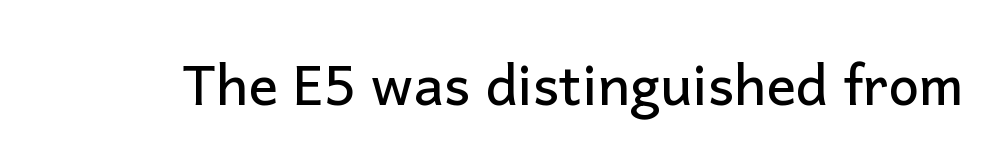
The image shows 55 px sans-serif type, upright; set normal letter spacing, not underlined; low stroke contrast and a medium x-height.
